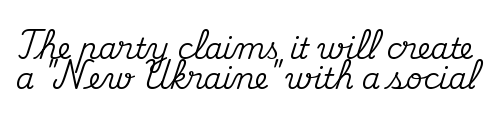
Observe the serifs anchoring each vertical stroke in this sample. In terms of leading, this rendering errs on the cramped side. These lines keep a tight, regular rhythm from letter to letter. The string is rendered with underlining switched off. Proportional: the letters do not fall into vertical columns.
